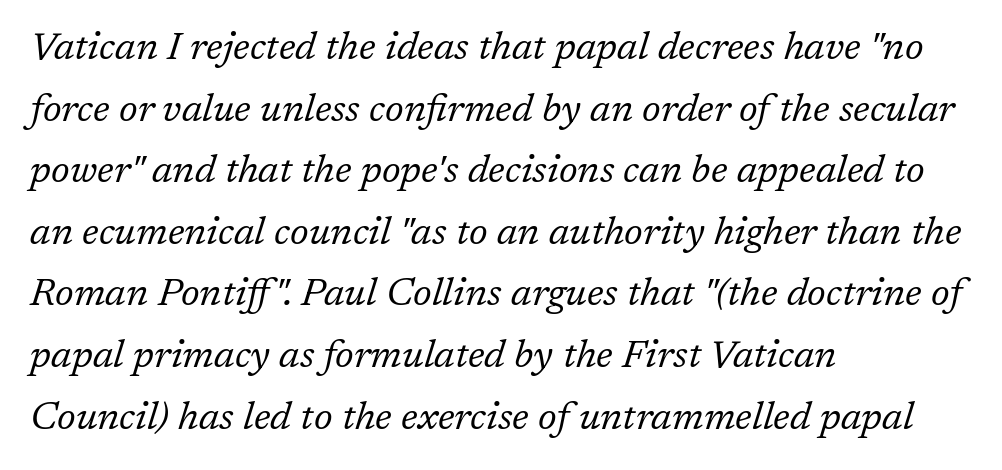
Do the characters align in a grid? No, the font is proportional. This sample uses a serif face. The letterforms sit shoulder to shoulder at normal distance. A normal amount of white space separates one row of letters from the next. This rendering uses left alignment, leaving the right contour irregular. The words here are not underlined.
